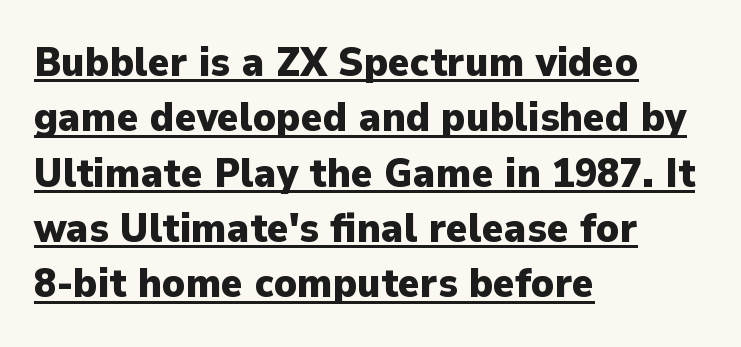
If you drew a ruler down the left edge, every line would touch it. The face used here has the dense, thick strokes of a bold. In terms of leading, this rendering sits right in the middle. What kind of face is this? One without serifs — a sans. Each word holds together tightly as a unit, with standard inter-letter gaps.
